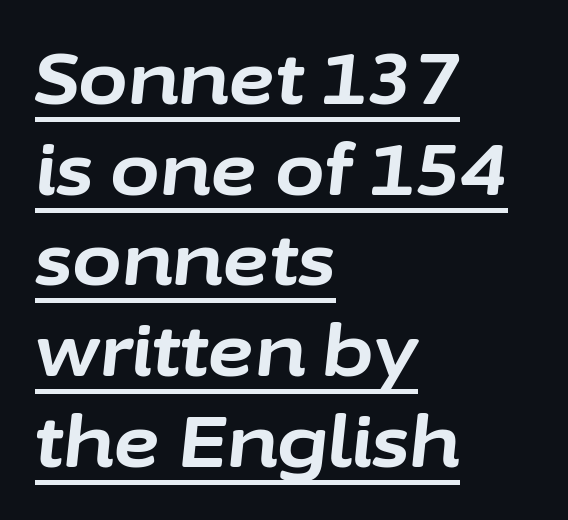
Is this a fixed-width face? No — the glyphs have proportional, varying widths. The type is set solid horizontally, with unmodified tracking. The face used here has the dense, thick strokes of a bold. The rows are spaced the way most documents space them.
